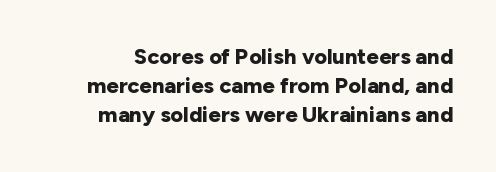
Q: Is the text bold? A: Yes.
Q: Is the text italic (slanted)? A: No, it is upright.
Q: Is the text underlined? A: No.
Q: Is the spacing between letters normal or unusually wide? A: Normal.
Q: Is the spacing between lines tight, normal or loose? A: Normal.
